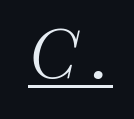
{"serif": "yes", "italic": "yes", "lean": "right", "slant_degrees": 20, "bold": "no", "weight": "light", "width": "normal", "stroke_contrast": "low", "x_height": "medium", "monospaced": "no", "underline": "yes", "glyph_px": 74}
